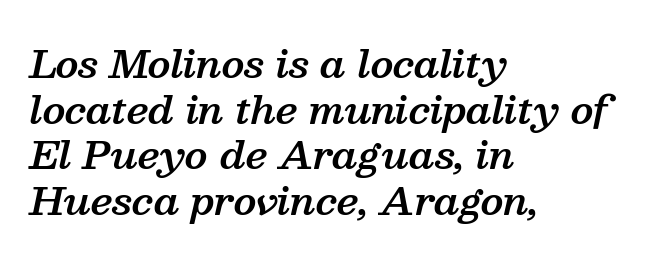
The image shows 38 px semibold serif type, italic (leaning right); set left-aligned, line spacing 1.2x, normal letter spacing, not underlined; medium stroke contrast and a medium x-height.
